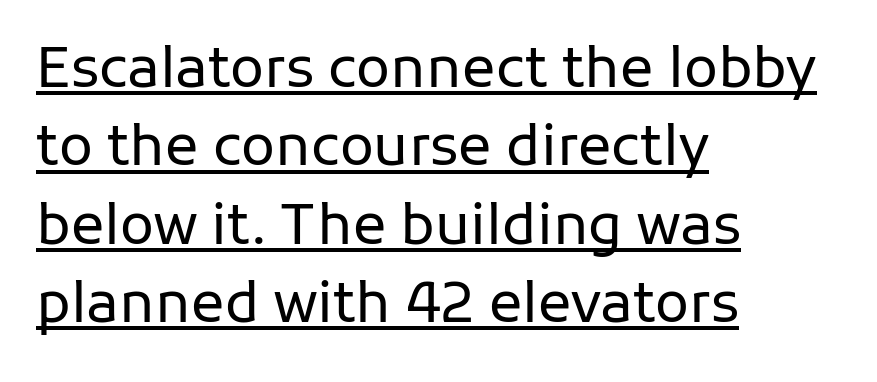
{"serif": "no", "italic": "no", "bold": "no", "weight": "regular", "width": "normal", "stroke_contrast": "low", "x_height": "medium", "monospaced": "no", "underline": "yes", "align": "left", "line_spacing": "normal", "line_spacing_ratio": 1.4, "letter_spacing": "normal", "letter_spacing_em": 0.0, "glyph_px": 56}
